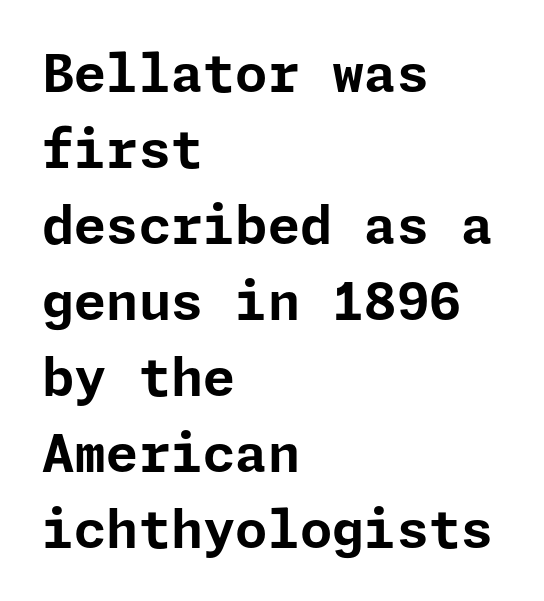
Every stem runs plumb, perpendicular to the baseline. The face used here is rendered with its standard letterfit. Letters rest on an invisible, unmarked baseline. I'd call this a sans setting — the letters go barefoot.
